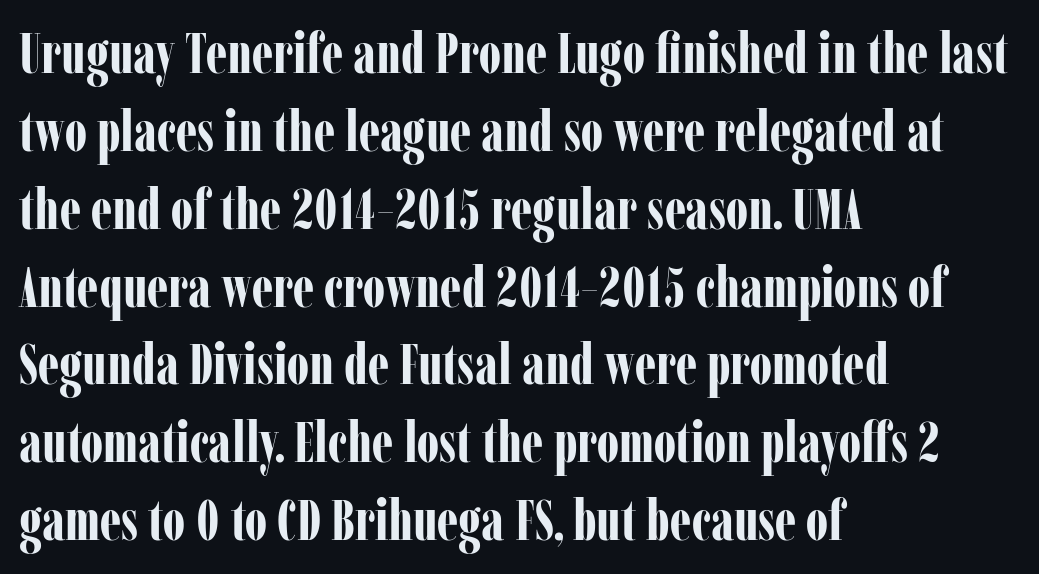
{"serif": "yes", "italic": "no", "bold": "yes", "weight": "bold", "width": "condensed", "stroke_contrast": "low", "x_height": "medium", "monospaced": "no", "underline": "no", "align": "left", "line_spacing": "normal", "line_spacing_ratio": 1.39, "letter_spacing": "normal", "letter_spacing_em": 0.0, "glyph_px": 56}
